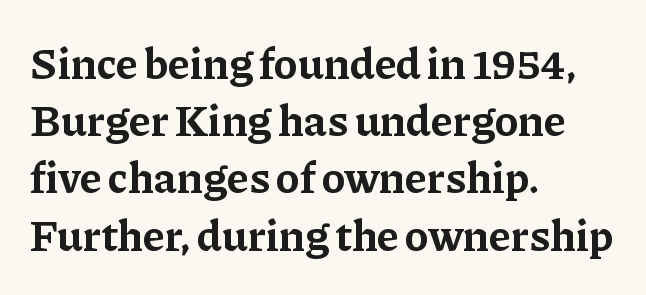
{"serif": "yes", "italic": "no", "bold": "yes", "weight": "bold", "width": "normal", "stroke_contrast": "low", "x_height": "medium", "monospaced": "no", "underline": "no", "align": "left", "line_spacing": "normal", "line_spacing_ratio": 1.3, "letter_spacing": "normal", "letter_spacing_em": 0.0, "glyph_px": 44}
